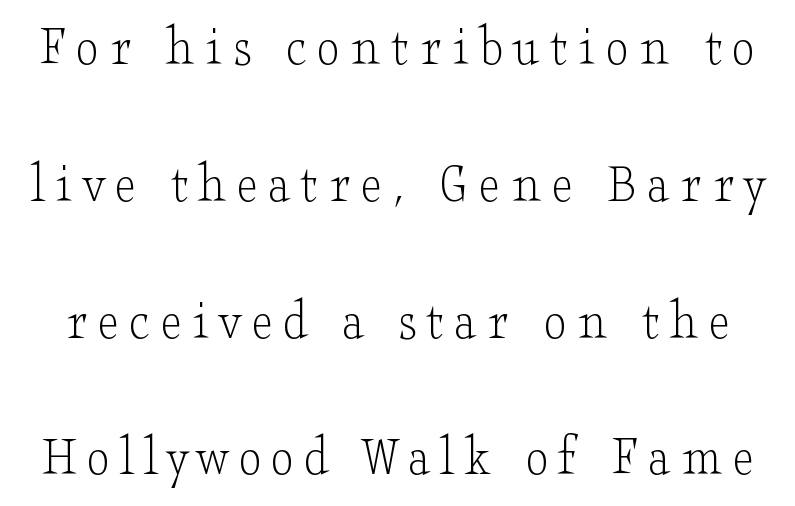
The image shows 57 px light, wide serif type, upright; set loose line spacing (2.4x), not underlined; low stroke contrast and a small x-height.
